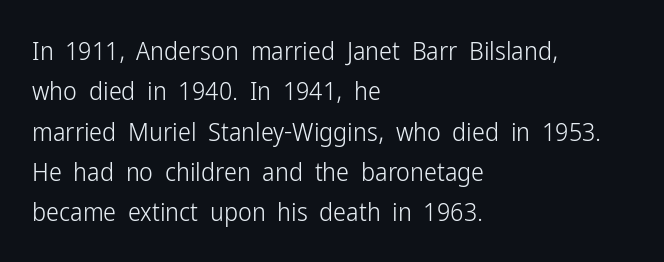
The image shows 26 px text type, upright; set left-aligned, normal line spacing (1.55x), normal letter spacing, not underlined.
